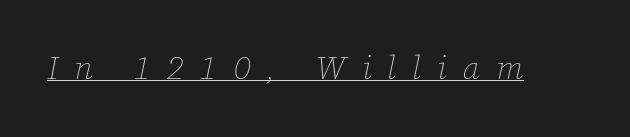
The image shows 33 px thin type, italic (leaning right); set unusually wide letter spacing (+0.49 em), underlined; low stroke contrast and a medium x-height.
